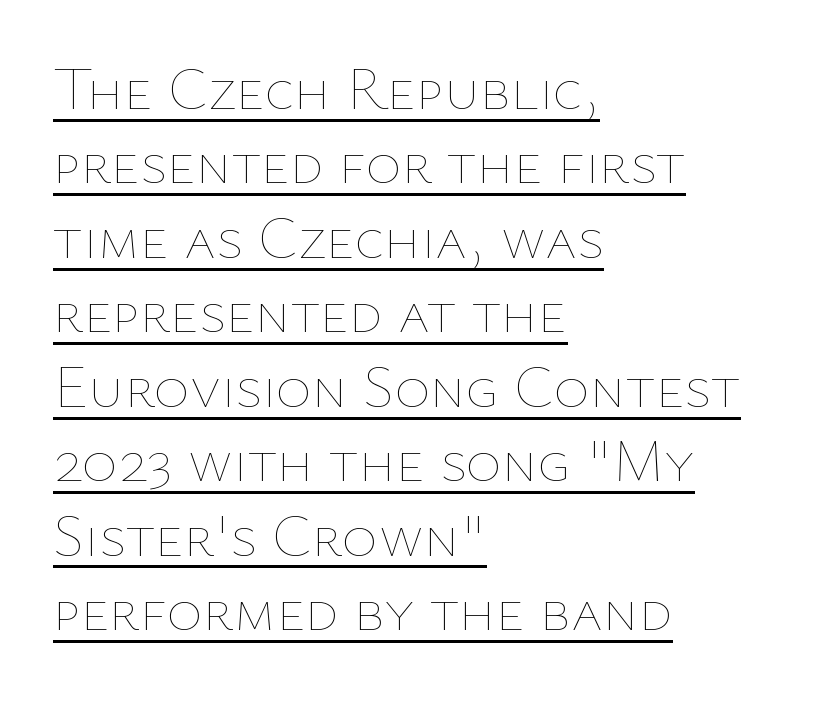
Q: Is the text bold? A: No.
Q: Is the text italic (slanted)? A: No, it is upright.
Q: Is the text underlined? A: Yes.
Q: How is the paragraph aligned? A: Left-aligned.
Q: Is the spacing between letters normal or unusually wide? A: Normal.
Q: Width (condensed, normal, or wide)? A: Normal.
Q: Stroke contrast? A: Low.
Q: x-height? A: Medium.
Q: Monospaced? A: No.
